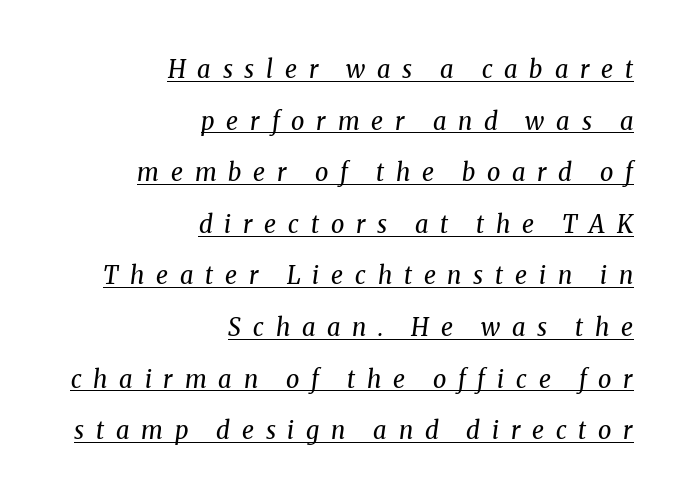
Q: Is the text bold? A: No.
Q: Is the text italic (slanted)? A: Yes, it leans right by about 8 degrees.
Q: Is the text underlined? A: Yes.
Q: How is the paragraph aligned? A: Right-aligned.
Q: Is the spacing between letters normal or unusually wide? A: Unusually wide.
Q: Is the spacing between lines tight, normal or loose? A: Loose.
